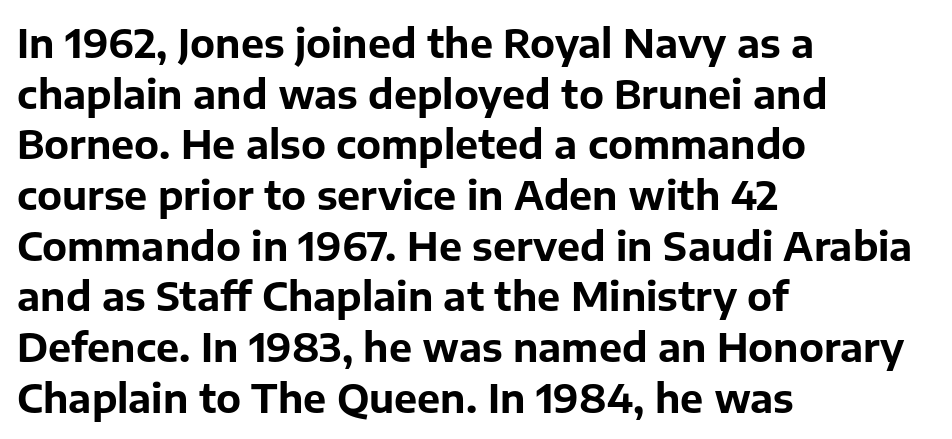
The image shows 39 px bold sans-serif type, upright; set left-aligned, normal line spacing (1.3x), normal letter spacing, not underlined; low stroke contrast and a medium x-height.
